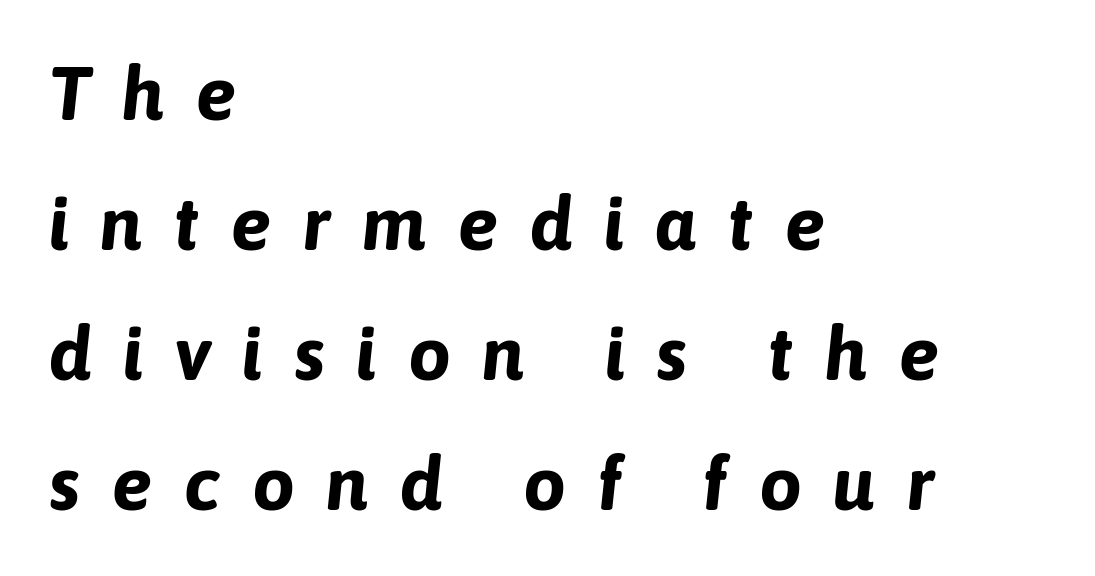
{"italic": "yes", "lean": "right", "slant_degrees": 6, "bold": "yes", "weight": "bold", "width": "normal", "stroke_contrast": "low", "x_height": "medium", "monospaced": "no", "underline": "no", "align": "left", "line_spacing_ratio": 1.71, "letter_spacing": "wide", "letter_spacing_em": 0.41, "glyph_px": 76}
